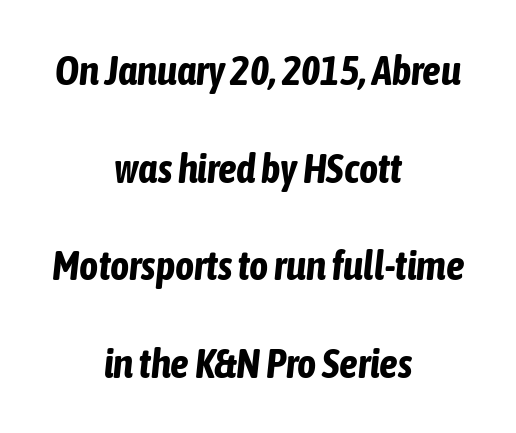
{"italic": "yes", "lean": "right", "slant_degrees": 6, "bold": "yes", "weight": "bold", "width": "condensed", "stroke_contrast": "low", "x_height": "medium", "monospaced": "no", "underline": "no", "align": "center", "line_spacing": "loose", "line_spacing_ratio": 2.38, "letter_spacing": "normal", "letter_spacing_em": 0.0, "glyph_px": 41}
